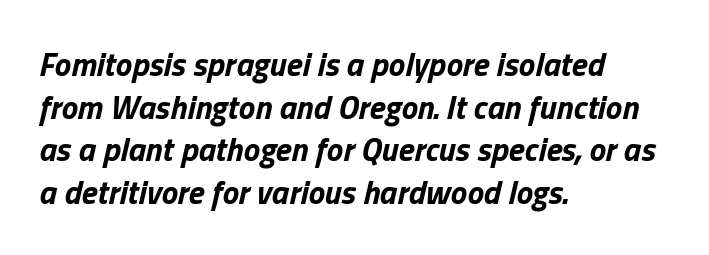
Compared with an ordinary text face, these strokes are far heavier — a full bold. A typesetter would call this zero additional tracking. A typesetter would mark this as italic. Anything drawn beneath the words? Only blank space.
